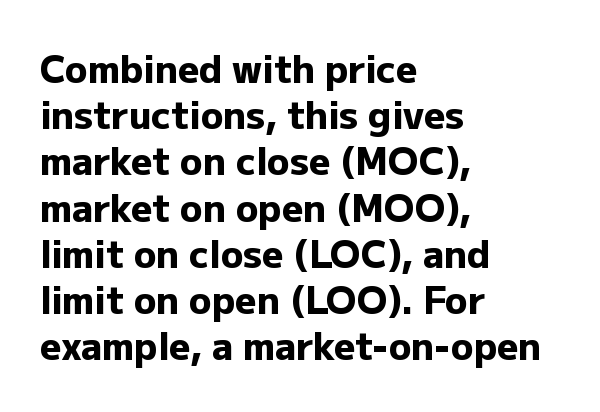
Q: Is the text bold? A: Yes.
Q: Is the text italic (slanted)? A: No, it is upright.
Q: Is the typeface a serif or a sans-serif typeface? A: Sans-serif.
Q: Is the text underlined? A: No.
Q: How is the paragraph aligned? A: Left-aligned.
Q: Is the spacing between letters normal or unusually wide? A: Normal.
Q: Is the spacing between lines tight, normal or loose? A: Normal.
Q: Width (condensed, normal, or wide)? A: Normal.
Q: Stroke contrast? A: Low.
Q: x-height? A: Medium.
Q: Monospaced? A: No.
